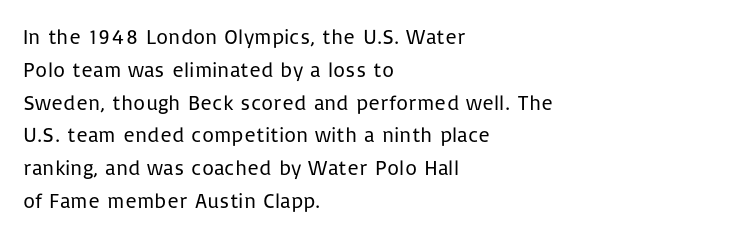
The image shows 21 px text type, upright; set left-aligned, normal line spacing (1.56x), normal letter spacing, not underlined.
